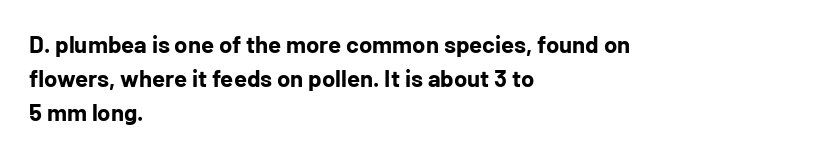
The image shows 24 px bold type, upright; set left-aligned, normal line spacing (1.41x), normal letter spacing, not underlined.
